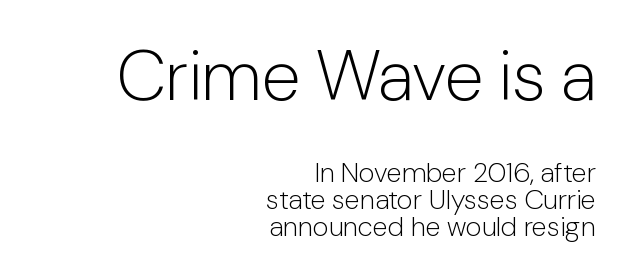
Q: Is the text bold? A: No.
Q: Is the text italic (slanted)? A: No, it is upright.
Q: Is the typeface a serif or a sans-serif typeface? A: Sans-serif.
Q: Is the text underlined? A: No.
Q: How is the paragraph aligned? A: Right-aligned.
Q: Is the spacing between letters normal or unusually wide? A: Normal.
Q: Is the spacing between lines tight, normal or loose? A: Tight.
Q: Which block of text is set in a larger size, the first (top) or the second (bottom)? A: The first (top) one.
Q: Width (condensed, normal, or wide)? A: Normal.
Q: Stroke contrast? A: Low.
Q: x-height? A: Medium.
Q: Monospaced? A: No.
